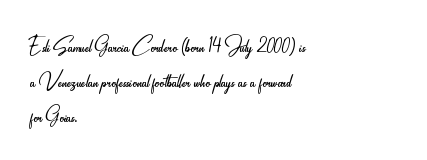
All the whitespace from short lines collects on the right. Note: no serifs on the glyphs. Honestly, there is no underline to notice here at all. Here the designer chose a conventional face with non-uniform glyph widths. Weight: not bold — regular or lighter. The letters sit at their default tracking, neither squeezed nor spread.
